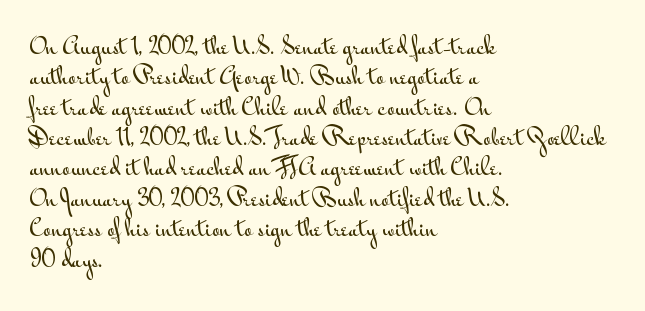
{"underline": "no", "align": "left", "line_spacing": "normal", "line_spacing_ratio": 1.38, "letter_spacing": "normal", "letter_spacing_em": 0.0, "glyph_px": 22}
